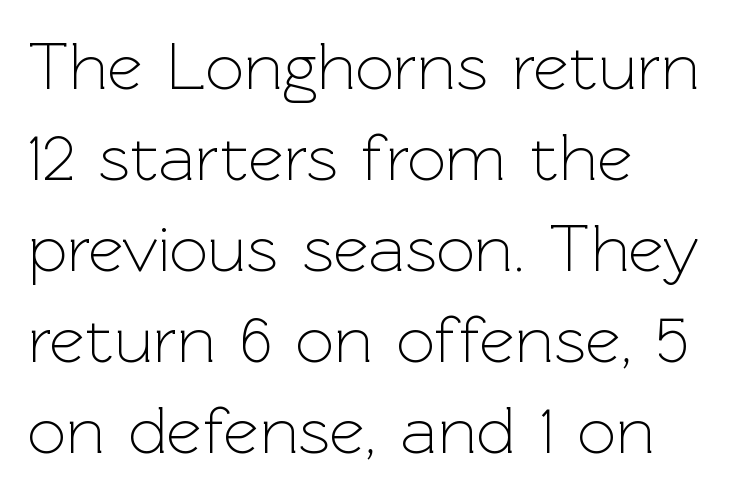
The image shows 68 px light sans-serif type, upright; set left-aligned, normal line spacing (1.34x), normal letter spacing, not underlined; a medium x-height.
